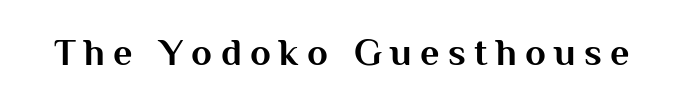
{"serif": "no", "italic": "no", "bold": "yes", "weight": "bold", "width": "normal", "stroke_contrast": "medium", "x_height": "medium", "monospaced": "no", "underline": "no", "letter_spacing": "wide", "letter_spacing_em": 0.22, "glyph_px": 38}
